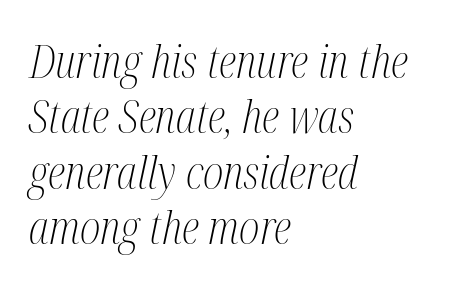
The rendering uses natural spacing where letterforms have individual widths. The passage shown is not bold in any degree. Nobody drew a line under any word here. The type is set solid horizontally, with unmodified tracking. The ragged edge is on the right, which tells us the setting is flush left.
